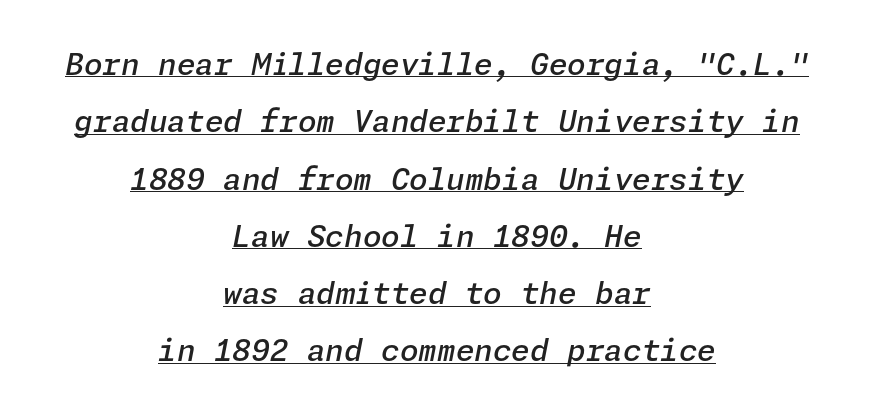
Every word sits above its own underline. Line spacing here is loose. A fair bit of extra ink — the face is semibold, not bold. A centered setting, common on invitations and titles, is used for this passage.
